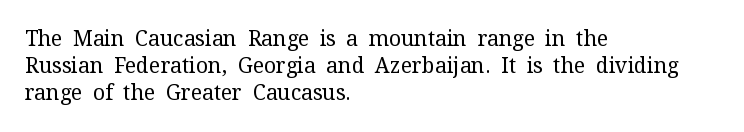
The image shows 21 px text type, upright; set left-aligned, normal line spacing (1.28x), normal letter spacing, not underlined.
